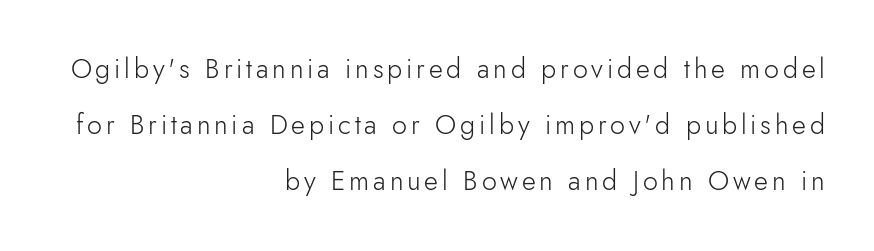
The image shows 27 px text type, upright; set right-aligned, loose line spacing (2.08x), not underlined.
